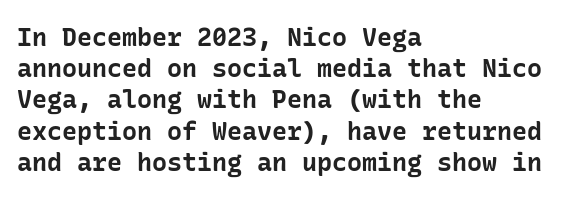
Caption: standard tracking, unaltered. Weight: bold. Line beginnings align vertically; line endings do not. The type sits square on the baseline with zero lean.
